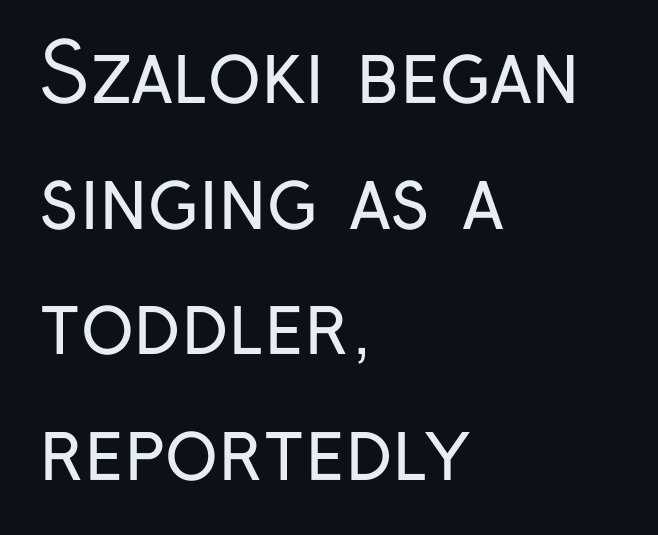
The image shows 80 px regular-weight, condensed sans-serif type, upright; set left-aligned, normal line spacing (1.57x), normal letter spacing, not underlined; low stroke contrast and a medium x-height.
